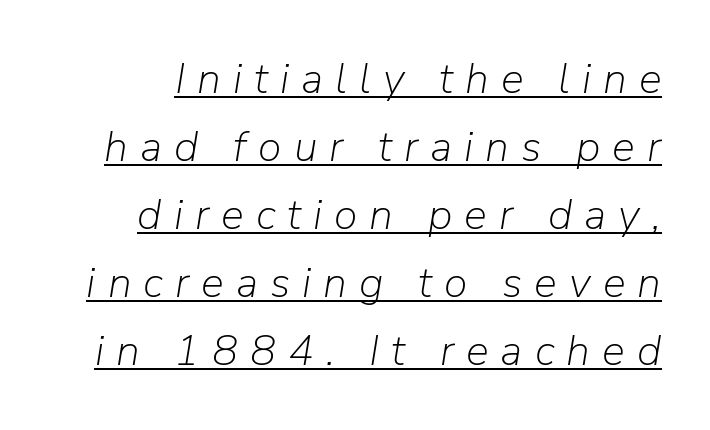
Q: Is the text bold? A: No.
Q: Is the text italic (slanted)? A: Yes, it leans right by about 9 degrees.
Q: Is the text underlined? A: Yes.
Q: Is the spacing between letters normal or unusually wide? A: Unusually wide.
Q: Is the spacing between lines tight, normal or loose? A: Normal.
Q: Width (condensed, normal, or wide)? A: Normal.
Q: Stroke contrast? A: Low.
Q: x-height? A: Medium.
Q: Monospaced? A: No.
